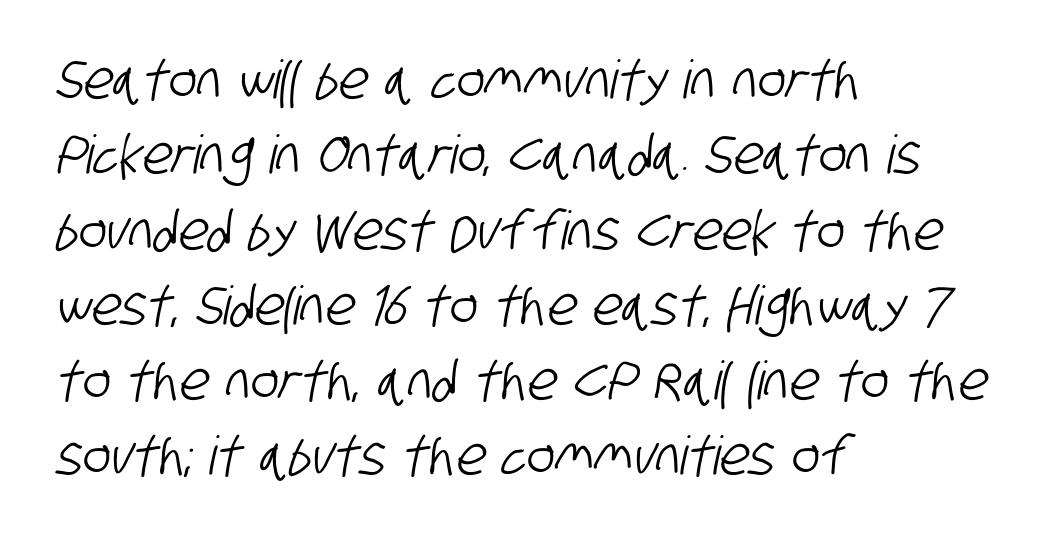
The image shows 53 px condensed sans-serif type; set left-aligned, normal line spacing (1.42x), normal letter spacing, not underlined; low stroke contrast and a large x-height.
